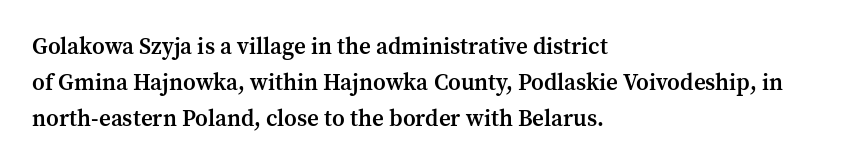
Visually the block forms a straight wall on the left and a jagged coastline on the right. Bold? Not quite — semibold, heavier than regular but stopping short. Horizontal bands of white between lines are of average thickness. Inter-character spacing is left at the font's built-in metrics.
